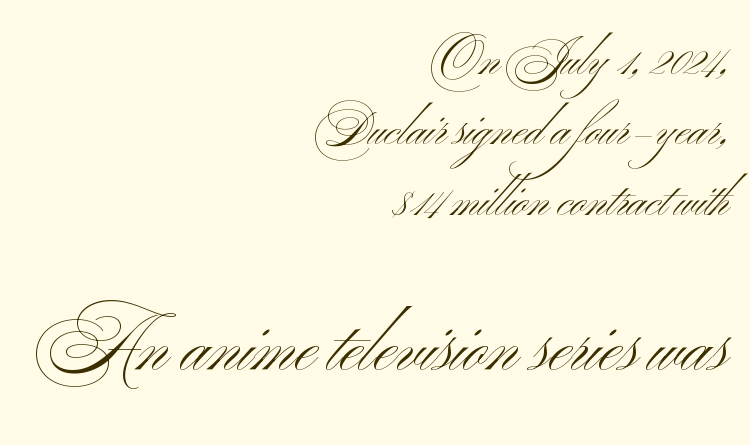
Q: Is the text bold? A: No.
Q: Is the text italic (slanted)? A: Yes.
Q: Is the typeface a serif or a sans-serif typeface? A: Sans-serif.
Q: Is the text underlined? A: No.
Q: How is the paragraph aligned? A: Right-aligned.
Q: Is the spacing between letters normal or unusually wide? A: Normal.
Q: Is the spacing between lines tight, normal or loose? A: Normal.
Q: Which block of text is set in a larger size, the first (top) or the second (bottom)? A: The second (bottom) one.
Q: Width (condensed, normal, or wide)? A: Wide.
Q: Stroke contrast? A: Medium.
Q: x-height? A: Small.
Q: Monospaced? A: No.
